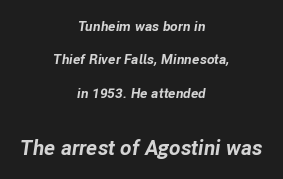
The image shows 21 px bold type, italic (leaning right); set centered, loose line spacing (2.38x), normal letter spacing, not underlined; the second (bottom) block is 1.5x larger.
